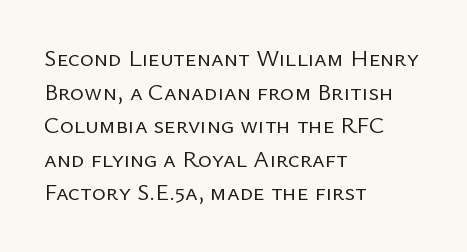
Does the copy run flush right? No — it runs flush left. Does extra space separate the letters? No, they use regular spacing. The letters look calm and open, with moderate or lighter stems. Beneath every word, the page is bare. Normally led — the rows are evenly, conventionally spaced.
